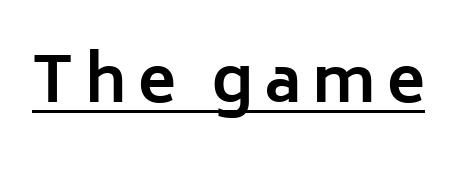
{"serif": "no", "italic": "no", "bold": "yes", "weight": "bold", "width": "normal", "stroke_contrast": "low", "x_height": "medium", "monospaced": "no", "underline": "yes", "glyph_px": 63}
